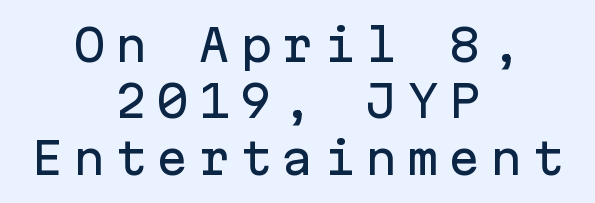
Q: Is the text italic (slanted)? A: No, it is upright.
Q: Is the typeface a serif or a sans-serif typeface? A: Sans-serif.
Q: Is the text underlined? A: No.
Q: How is the paragraph aligned? A: Centered.
Q: Is the spacing between letters normal or unusually wide? A: Unusually wide.
Q: Is the spacing between lines tight, normal or loose? A: Normal.
Q: Width (condensed, normal, or wide)? A: Normal.
Q: Stroke contrast? A: Low.
Q: x-height? A: Medium.
Q: Monospaced? A: Yes.
